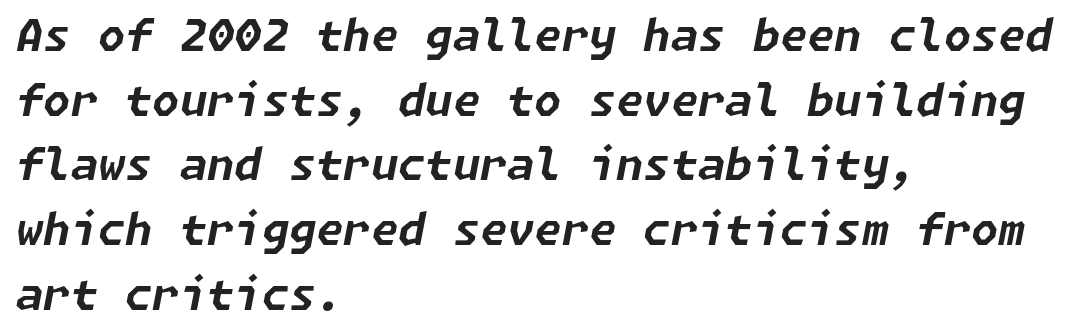
Q: Is the text bold? A: Yes.
Q: Is the text italic (slanted)? A: Yes, it leans right by about 11 degrees.
Q: Is the text underlined? A: No.
Q: How is the paragraph aligned? A: Left-aligned.
Q: Is the spacing between letters normal or unusually wide? A: Normal.
Q: Is the spacing between lines tight, normal or loose? A: Normal.
Q: Width (condensed, normal, or wide)? A: Normal.
Q: Stroke contrast? A: Low.
Q: x-height? A: Medium.
